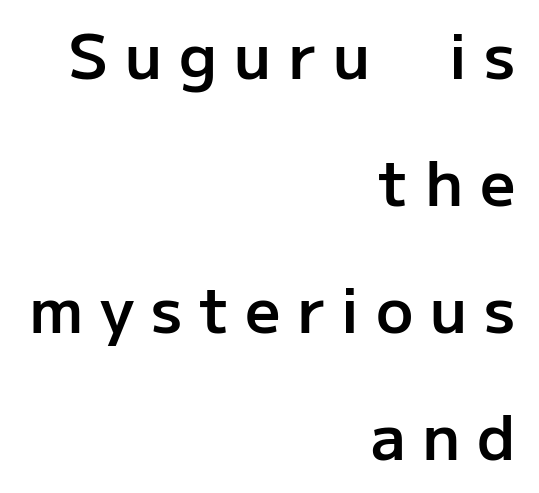
Q: Is the text bold? A: Semi-bold.
Q: Is the text italic (slanted)? A: No, it is upright.
Q: Is the typeface a serif or a sans-serif typeface? A: Sans-serif.
Q: Is the text underlined? A: No.
Q: How is the paragraph aligned? A: Right-aligned.
Q: Is the spacing between letters normal or unusually wide? A: Unusually wide.
Q: Is the spacing between lines tight, normal or loose? A: Loose.
Q: Width (condensed, normal, or wide)? A: Normal.
Q: Stroke contrast? A: Low.
Q: x-height? A: Medium.
Q: Monospaced? A: No.
